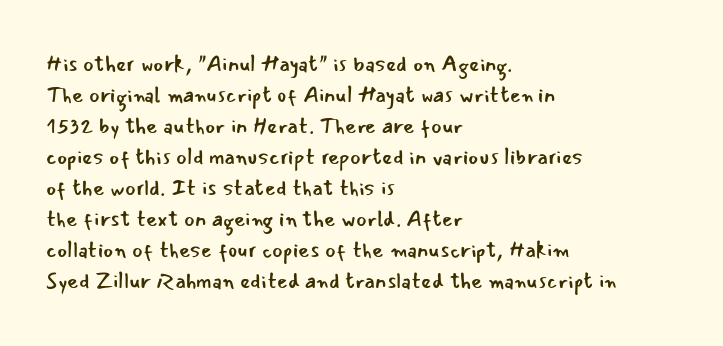
{"italic": "no", "bold": "no", "underline": "no", "align": "left", "line_spacing": "normal", "line_spacing_ratio": 1.41, "letter_spacing": "normal", "letter_spacing_em": 0.0, "glyph_px": 22}
